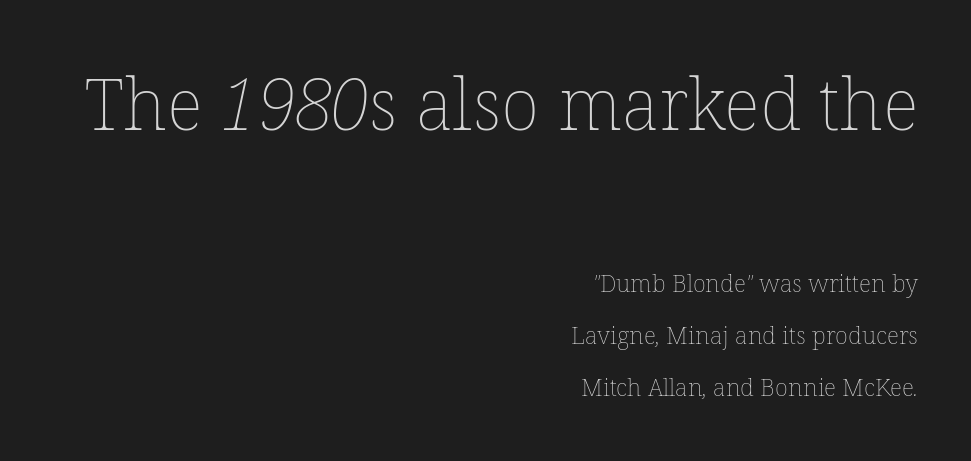
The line texture is even and compact thanks to regular tracking. The upper block of text is set noticeably larger than the block beneath it. A typesetter would call this proportional, since set widths differ per character. The passage shown stacks its lines with a broad gap. Which margin do the lines hug? The right one — the left edge is uneven.
